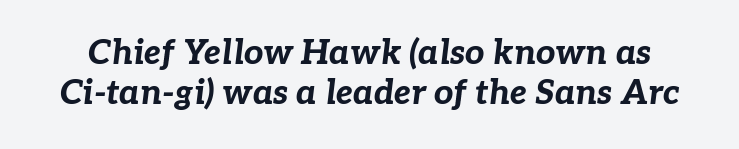
Q: Is the text bold? A: Yes.
Q: Is the text italic (slanted)? A: Yes, it leans right by about 7 degrees.
Q: Is the text underlined? A: No.
Q: Is the spacing between letters normal or unusually wide? A: Normal.
Q: Width (condensed, normal, or wide)? A: Normal.
Q: Stroke contrast? A: Low.
Q: x-height? A: Medium.
Q: Monospaced? A: No.
